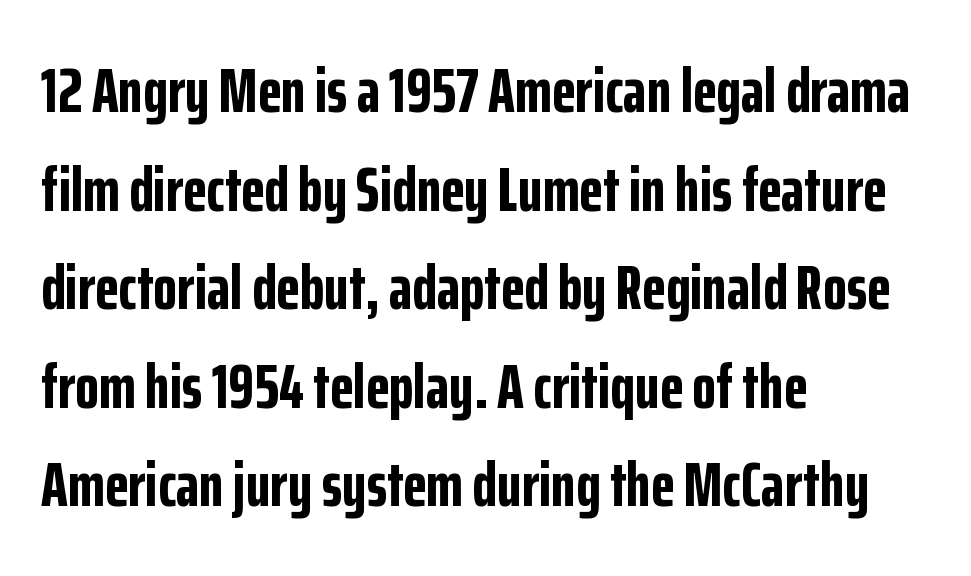
{"serif": "no", "italic": "no", "bold": "yes", "weight": "bold", "width": "condensed", "stroke_contrast": "low", "x_height": "medium", "monospaced": "no", "underline": "no", "align": "left", "line_spacing": "normal", "line_spacing_ratio": 1.59, "letter_spacing": "normal", "letter_spacing_em": 0.0, "glyph_px": 62}
